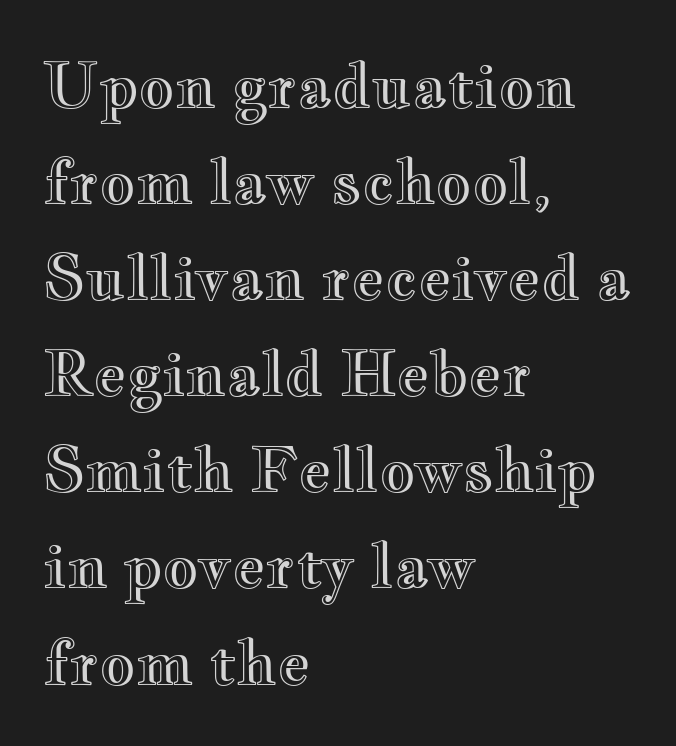
This sample is left-justified, so line endings fall wherever the words run out. Nobody drew a line under any word here. This is the regular roman posture of the typeface. Students, note that the glyphs here touch the page at normal intervals.
